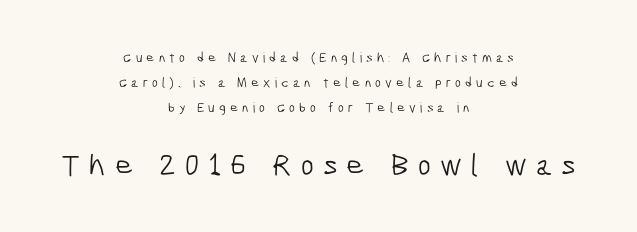
{"serif": "no", "bold": "no", "weight": "light", "width": "condensed", "stroke_contrast": "low", "x_height": "medium", "monospaced": "no", "underline": "no", "align": "center", "line_spacing_ratio": 1.79, "letter_spacing": "wide", "letter_spacing_em": 0.29, "larger_block": "second", "size_ratio": 2.21, "glyph_px": 31}
